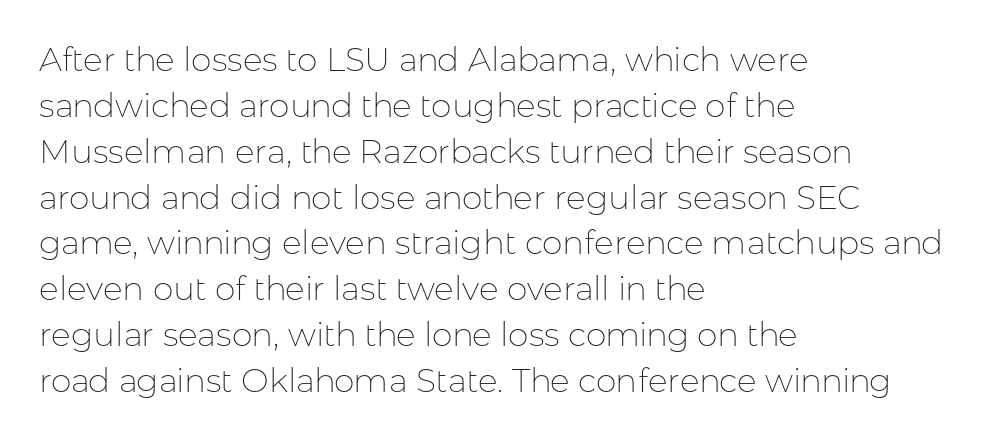
Q: Is the text bold? A: No.
Q: Is the text italic (slanted)? A: No, it is upright.
Q: Is the typeface a serif or a sans-serif typeface? A: Sans-serif.
Q: Is the text underlined? A: No.
Q: How is the paragraph aligned? A: Left-aligned.
Q: Is the spacing between letters normal or unusually wide? A: Normal.
Q: Is the spacing between lines tight, normal or loose? A: Normal.
Q: Width (condensed, normal, or wide)? A: Normal.
Q: Stroke contrast? A: Low.
Q: x-height? A: Medium.
Q: Monospaced? A: No.
